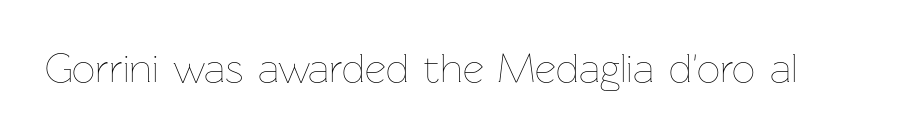
The image shows 41 px thin type, upright; set normal letter spacing, not underlined; low stroke contrast and a medium x-height.
